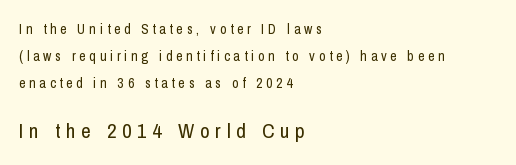
Q: Is the text bold? A: No.
Q: Is the text italic (slanted)? A: No, it is upright.
Q: Is the text underlined? A: No.
Q: How is the paragraph aligned? A: Left-aligned.
Q: Is the spacing between letters normal or unusually wide? A: Unusually wide.
Q: Is the spacing between lines tight, normal or loose? A: Loose.
Q: Which block of text is set in a larger size, the first (top) or the second (bottom)? A: The second (bottom) one.
